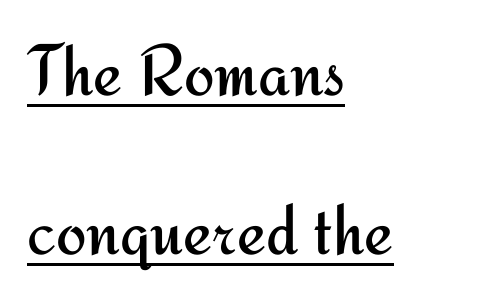
Q: Is the text bold? A: No.
Q: Is the text italic (slanted)? A: No, it is upright.
Q: Is the typeface a serif or a sans-serif typeface? A: Sans-serif.
Q: Is the text underlined? A: Yes.
Q: How is the paragraph aligned? A: Left-aligned.
Q: Is the spacing between letters normal or unusually wide? A: Normal.
Q: Is the spacing between lines tight, normal or loose? A: Loose.
Q: Width (condensed, normal, or wide)? A: Normal.
Q: Stroke contrast? A: Medium.
Q: x-height? A: Small.
Q: Monospaced? A: No.
